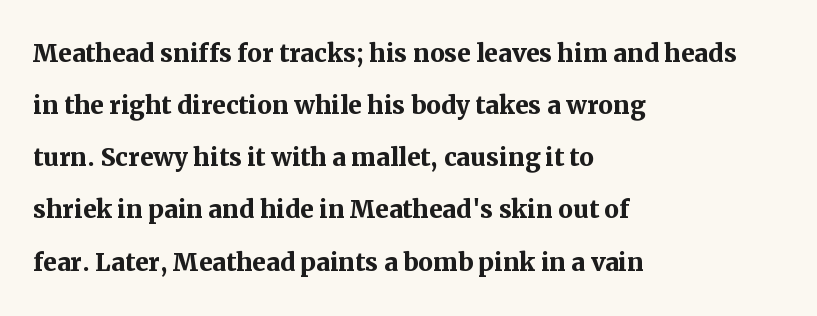
{"serif": "yes", "italic": "no", "bold": "yes", "weight": "semibold", "width": "normal", "stroke_contrast": "medium", "x_height": "medium", "monospaced": "no", "underline": "no", "align": "left", "line_spacing": "normal", "line_spacing_ratio": 1.58, "letter_spacing": "normal", "letter_spacing_em": 0.0, "glyph_px": 33}
